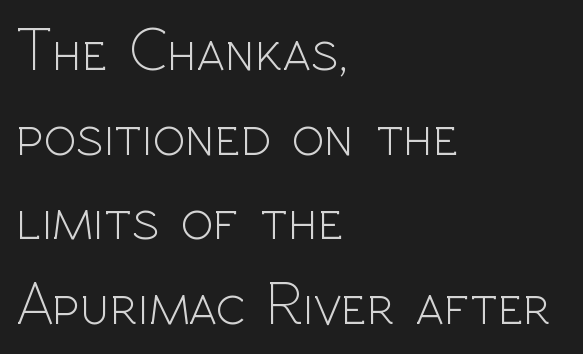
{"serif": "no", "italic": "no", "bold": "no", "weight": "light", "width": "normal", "x_height": "medium", "monospaced": "no", "underline": "no", "align": "left", "line_spacing": "normal", "line_spacing_ratio": 1.41, "letter_spacing": "normal", "letter_spacing_em": 0.0, "glyph_px": 60}
